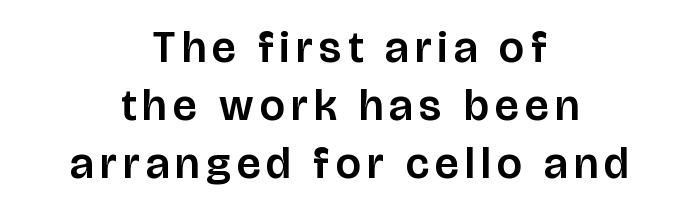
{"serif": "no", "italic": "no", "width": "normal", "stroke_contrast": "low", "x_height": "large", "monospaced": "no", "underline": "no", "align": "center", "line_spacing": "normal", "line_spacing_ratio": 1.32, "glyph_px": 44}
